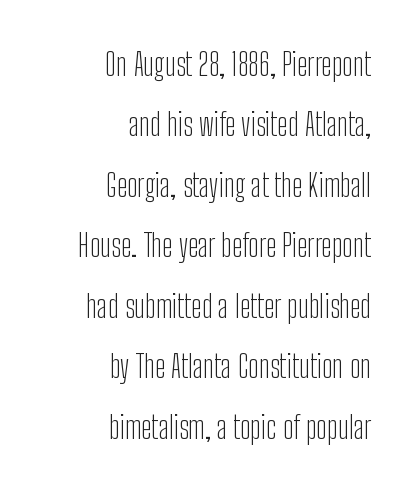
{"serif": "no", "italic": "no", "bold": "no", "weight": "light", "width": "condensed", "stroke_contrast": "low", "x_height": "medium", "monospaced": "no", "underline": "no", "align": "right", "line_spacing": "loose", "line_spacing_ratio": 1.95, "letter_spacing": "normal", "letter_spacing_em": 0.0, "glyph_px": 31}
